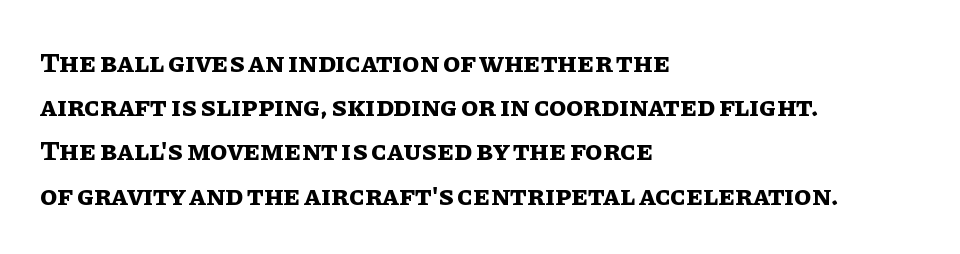
The image shows 28 px bold type, upright; set left-aligned, normal line spacing (1.58x), normal letter spacing, not underlined; low stroke contrast and a large x-height.
